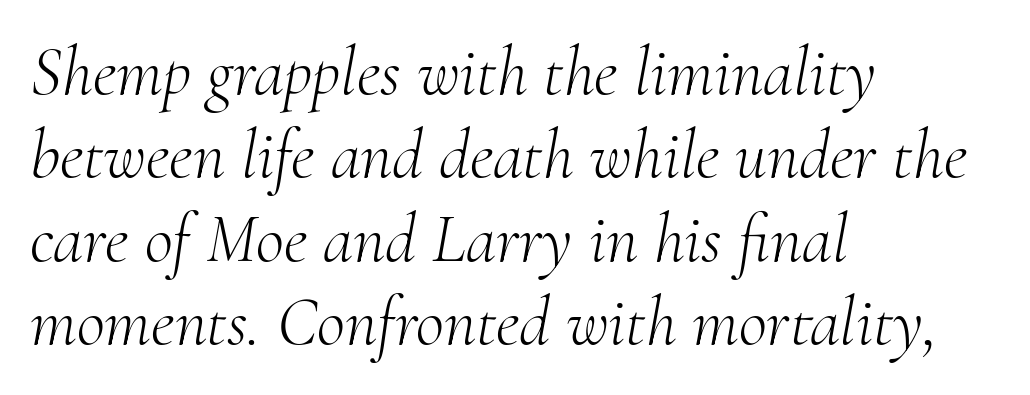
Rendered with sloped, italic letterforms. Observe the ordinary spacing: letters are neighbours, not strangers. Which margin do the lines hug? The left one — the right edge is uneven. Proportional: the letters do not fall into vertical columns.
